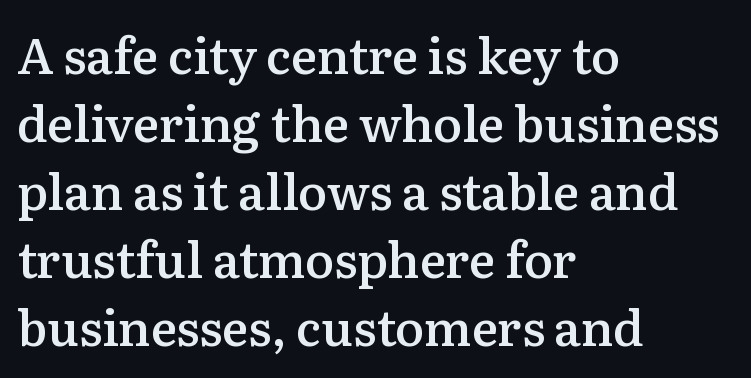
Q: Is the text bold? A: Semi-bold.
Q: Is the text italic (slanted)? A: No, it is upright.
Q: Is the typeface a serif or a sans-serif typeface? A: Serif.
Q: Is the text underlined? A: No.
Q: How is the paragraph aligned? A: Left-aligned.
Q: Is the spacing between letters normal or unusually wide? A: Normal.
Q: Is the spacing between lines tight, normal or loose? A: Normal.
Q: Width (condensed, normal, or wide)? A: Normal.
Q: Stroke contrast? A: Medium.
Q: x-height? A: Medium.
Q: Monospaced? A: No.
